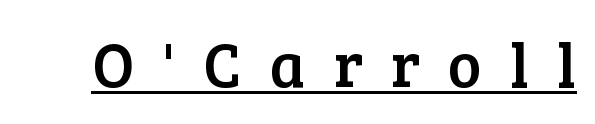
Q: Is the text italic (slanted)? A: No, it is upright.
Q: Is the typeface a serif or a sans-serif typeface? A: Serif.
Q: Is the text underlined? A: Yes.
Q: Is the spacing between letters normal or unusually wide? A: Unusually wide.
Q: Width (condensed, normal, or wide)? A: Normal.
Q: Stroke contrast? A: Low.
Q: x-height? A: Medium.
Q: Monospaced? A: No.
